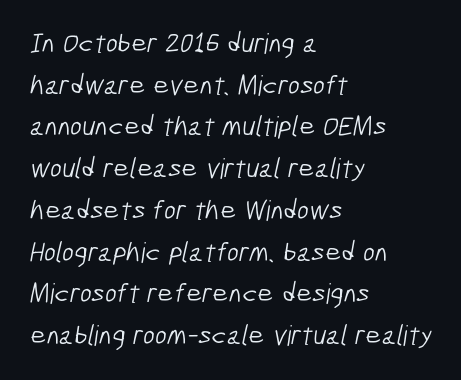
The image shows 28 px light, condensed sans-serif type; set left-aligned, normal line spacing (1.49x), normal letter spacing, not underlined; low stroke contrast and a medium x-height.
